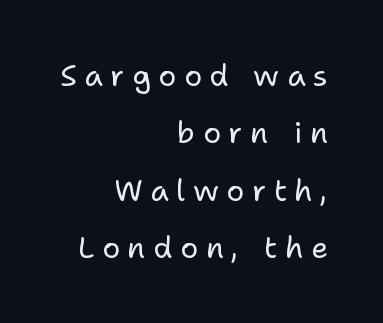
Serif or sans? Sans — the stroke terminals are bare. Spacing verdict: proportional, widths tailored to each character. A light-to-regular cut is what we see here. Anything drawn beneath the words? Only blank space.
